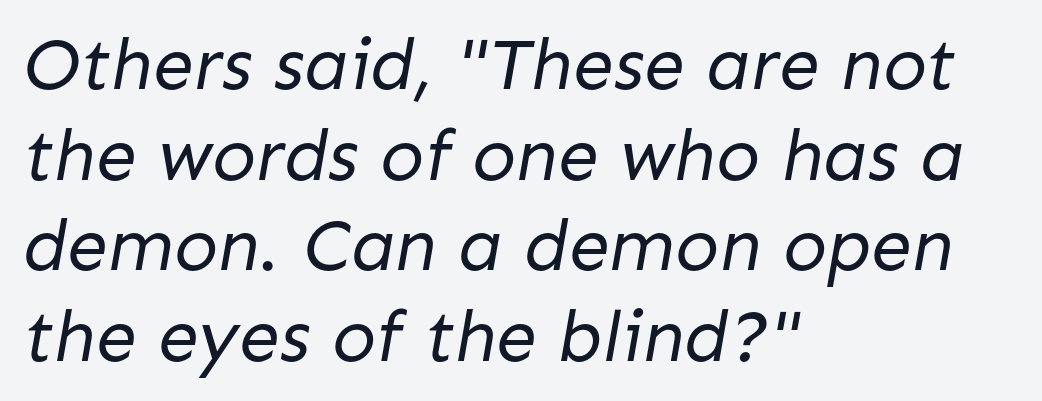
Q: Is the text bold? A: No.
Q: Is the typeface a serif or a sans-serif typeface? A: Sans-serif.
Q: Is the text underlined? A: No.
Q: How is the paragraph aligned? A: Left-aligned.
Q: Is the spacing between letters normal or unusually wide? A: Normal.
Q: Width (condensed, normal, or wide)? A: Normal.
Q: Stroke contrast? A: Low.
Q: x-height? A: Medium.
Q: Monospaced? A: No.
